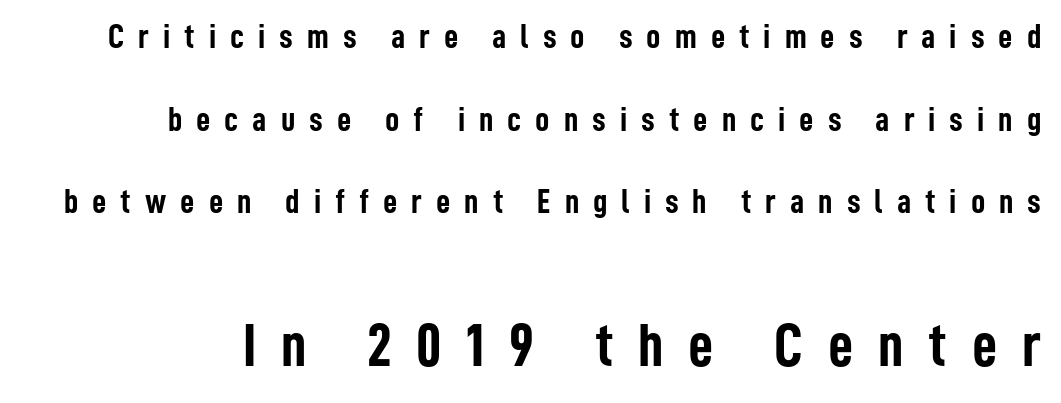
{"serif": "no", "italic": "no", "bold": "yes", "weight": "semibold", "width": "condensed", "stroke_contrast": "low", "x_height": "medium", "monospaced": "no", "underline": "no", "line_spacing": "loose", "line_spacing_ratio": 2.36, "letter_spacing": "wide", "letter_spacing_em": 0.4, "larger_block": "second", "size_ratio": 1.77, "glyph_px": 62}
